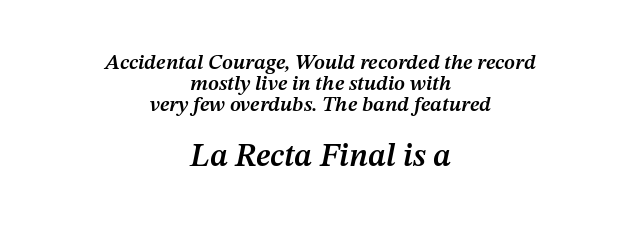
Descender tails drop into unmarked territory. Baseline-to-baseline distance is barely more than the letter height. Observe the lean: these are italic letterforms. The rendering enlarges the type as you move from the upper chunk to the lower. Default kerning and tracking; the words read as compact shapes. You could not count columns in this text — the font is proportionally spaced.
